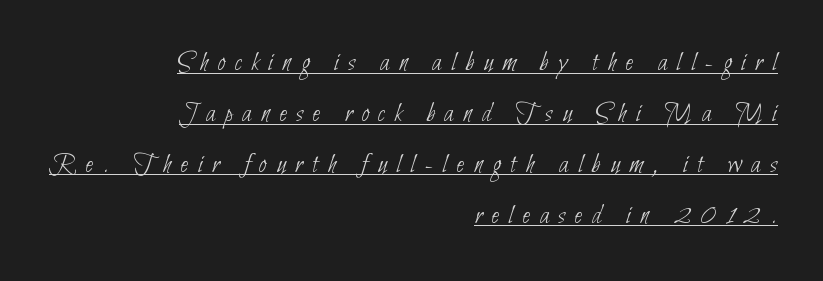
{"serif": "no", "bold": "no", "weight": "thin", "width": "condensed", "stroke_contrast": "low", "x_height": "small", "monospaced": "no", "underline": "yes", "align": "right", "line_spacing_ratio": 1.82, "letter_spacing": "wide", "letter_spacing_em": 0.34, "glyph_px": 28}
